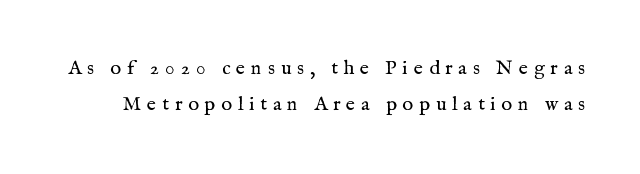
Letters rest on an invisible, unmarked baseline. The type is letterspaced generously, with wide tracking. Stroke mass is kept to a normal reading level or below. It's the straight-up-and-down kind of type.
